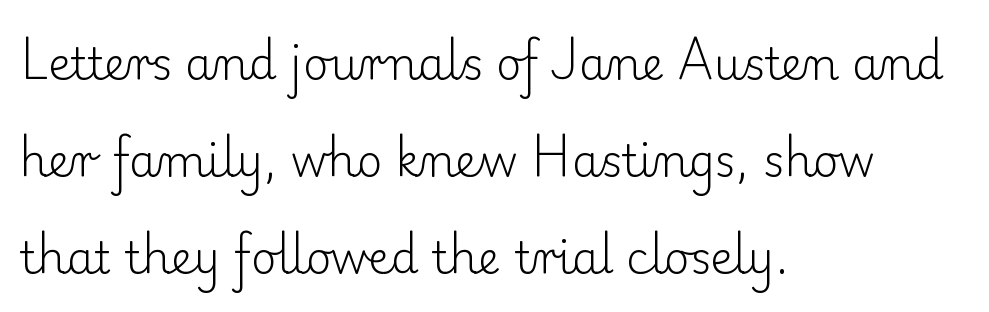
The gap between lines stays unmarked. The font's upright variant was chosen for this text. What stands out about the letter spacing? Nothing — it is the standard amount. Each letter keeps its own natural width here, so spacing adapts to shape. No letter is thick-stroked: the sample isn't bold. Students, observe: this is what heavily led, spacious text looks like.
